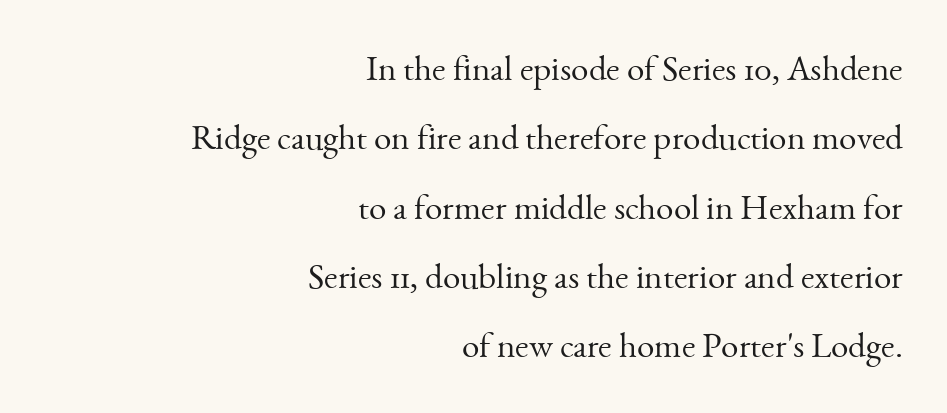
You can tell it's not italic because the verticals are truly vertical. The letters advance in unequal steps, a hallmark of proportional type. Unlike a clean sans, this face finishes its strokes with serifs. In CSS terms this would be text-align: right. The line-height multiplier appears high, well above default.
